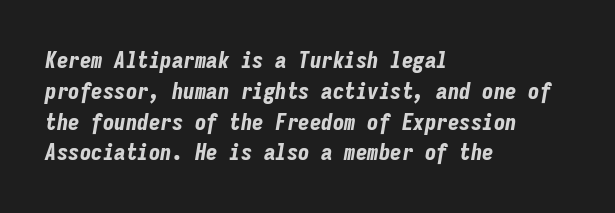
The strip under each line holds only bare page. Successive baselines arrive at the customary interval. The glyphs have the mass of a bold cut. The type is set solid horizontally, with unmodified tracking. Rendered with sloped, italic letterforms.
